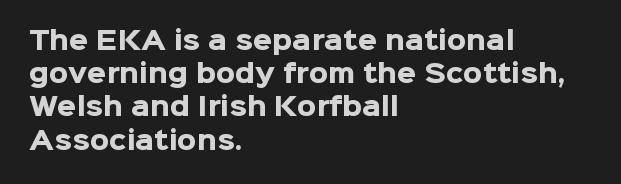
{"italic": "no", "bold": "yes", "underline": "no", "align": "left", "line_spacing": "normal", "line_spacing_ratio": 1.33, "letter_spacing": "normal", "letter_spacing_em": 0.0, "glyph_px": 25}
